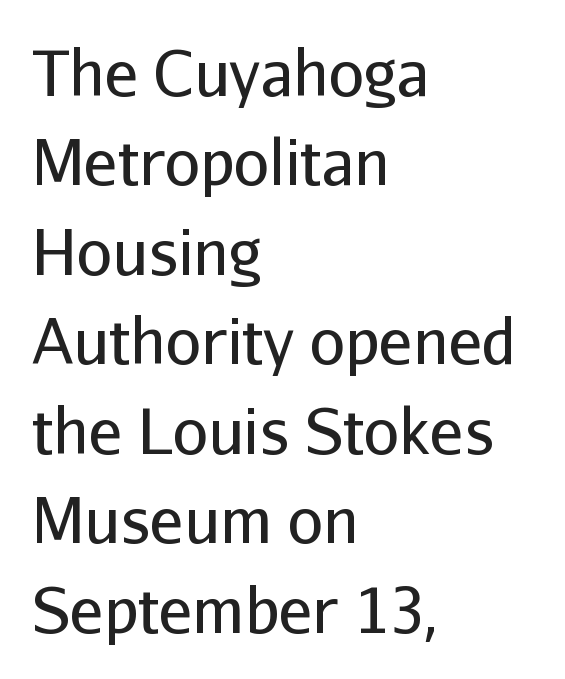
{"serif": "no", "italic": "no", "bold": "no", "weight": "regular", "width": "normal", "stroke_contrast": "low", "x_height": "medium", "monospaced": "no", "underline": "no", "align": "left", "line_spacing": "normal", "line_spacing_ratio": 1.42, "letter_spacing": "normal", "letter_spacing_em": 0.0, "glyph_px": 63}
